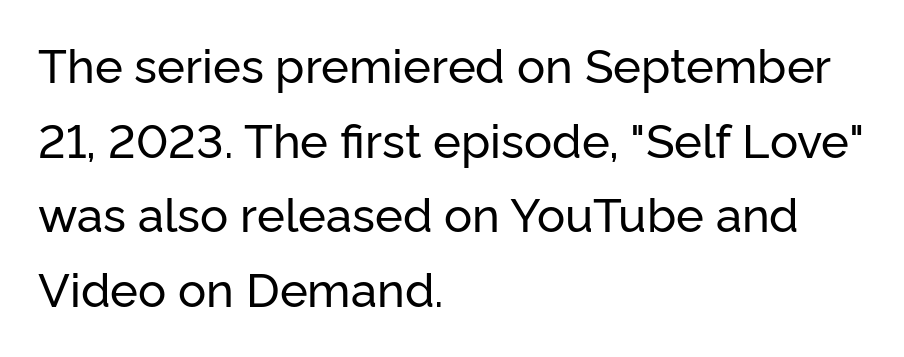
The image shows 47 px sans-serif type, upright; set left-aligned, normal line spacing (1.59x), normal letter spacing, not underlined; low stroke contrast and a medium x-height.
